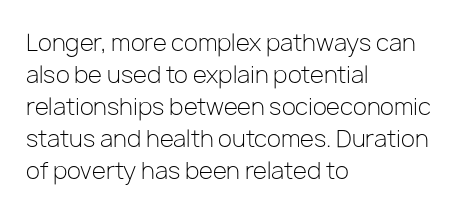
Q: Is the text bold? A: No.
Q: Is the text italic (slanted)? A: No, it is upright.
Q: Is the text underlined? A: No.
Q: How is the paragraph aligned? A: Left-aligned.
Q: Is the spacing between letters normal or unusually wide? A: Normal.
Q: Is the spacing between lines tight, normal or loose? A: Normal.
